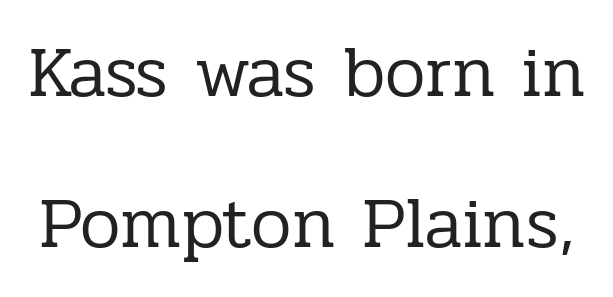
{"serif": "yes", "italic": "no", "bold": "no", "weight": "regular", "width": "normal", "stroke_contrast": "low", "x_height": "medium", "monospaced": "no", "underline": "no", "line_spacing": "loose", "line_spacing_ratio": 2.1, "letter_spacing": "normal", "letter_spacing_em": 0.0, "glyph_px": 72}
